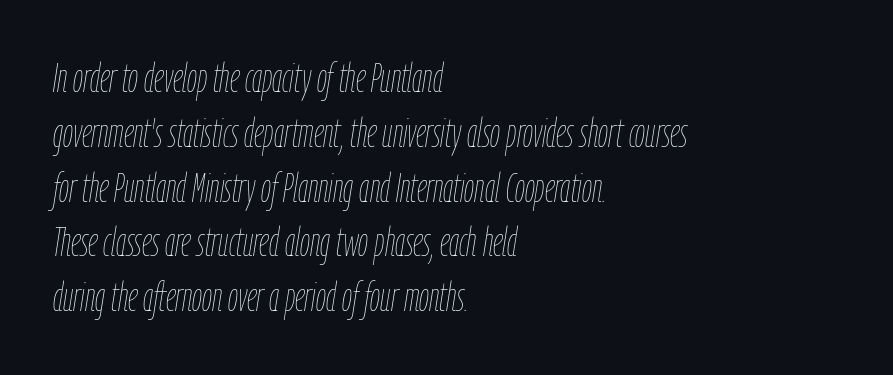
Q: Is the text bold? A: No.
Q: Is the text italic (slanted)? A: Yes, it leans right by about 9 degrees.
Q: Is the text underlined? A: No.
Q: How is the paragraph aligned? A: Left-aligned.
Q: Is the spacing between letters normal or unusually wide? A: Normal.
Q: Is the spacing between lines tight, normal or loose? A: Normal.
Q: Width (condensed, normal, or wide)? A: Condensed.
Q: Stroke contrast? A: Low.
Q: x-height? A: Medium.
Q: Monospaced? A: No.
